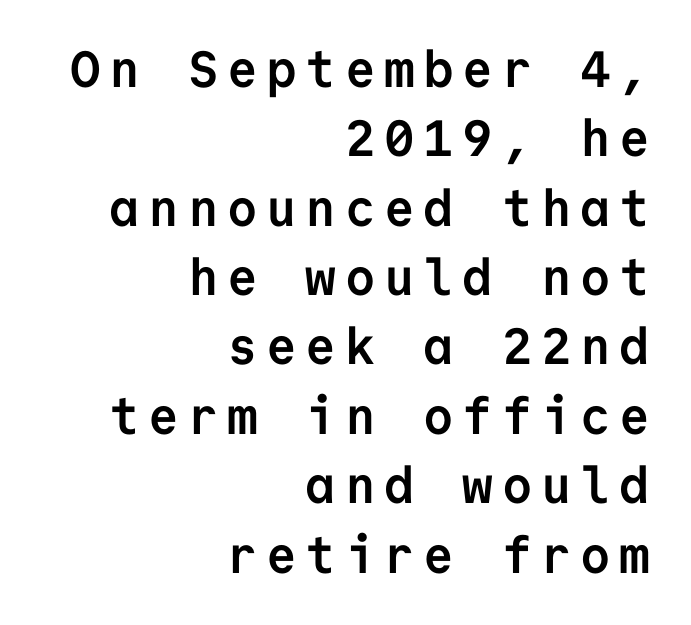
The rendering uses typewriter-style spacing with identical character cells. Stroke terminals: plain, sans-serif. Layout note: lines flush right. Evenly set lines give the paragraph a standard silhouette. The words here are not underlined.
